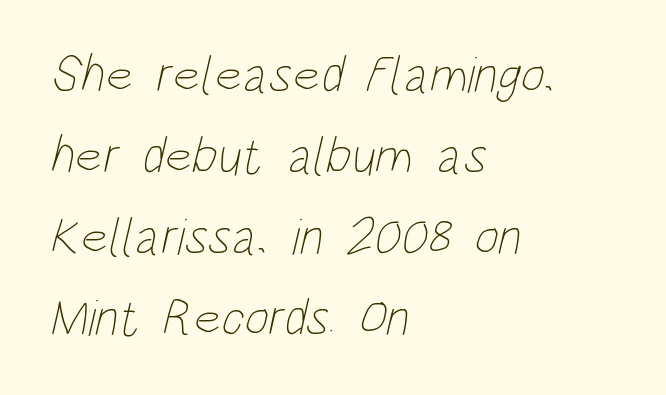
Stem width sits at or under what a default text font uses. In CSS terms this would be text-align: left. The letterforms sit shoulder to shoulder at normal distance. Leading: standard.
